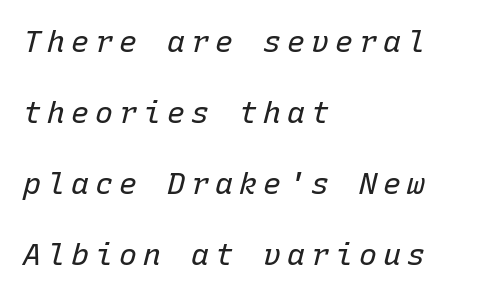
The image shows 30 px regular-weight type, italic (leaning right), monospaced; set left-aligned, loose line spacing (2.37x), unusually wide letter spacing (+0.2 em), not underlined; low stroke contrast and a medium x-height.
